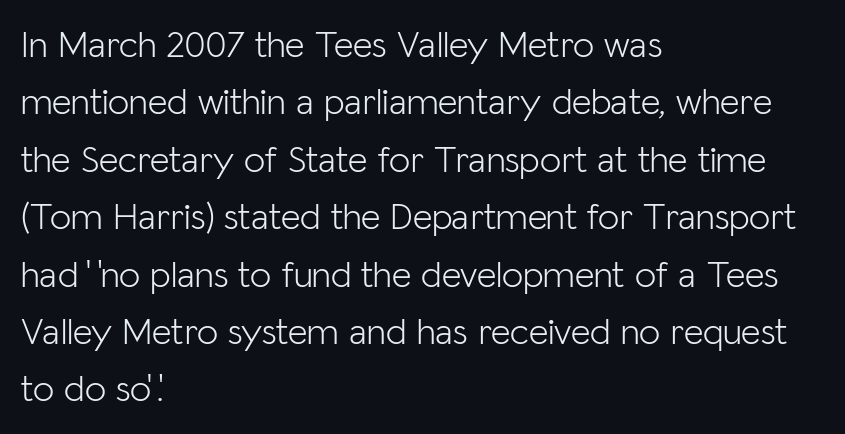
{"serif": "no", "italic": "no", "bold": "no", "weight": "light", "width": "normal", "stroke_contrast": "low", "x_height": "medium", "monospaced": "no", "underline": "no", "align": "left", "line_spacing": "normal", "line_spacing_ratio": 1.51, "letter_spacing": "normal", "letter_spacing_em": 0.0, "glyph_px": 38}
